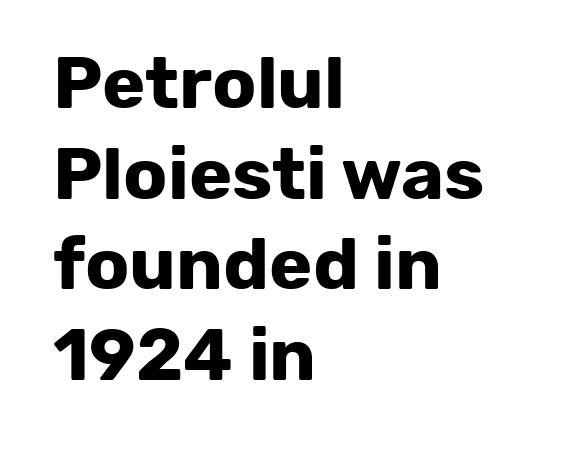
Q: Is the text bold? A: Yes.
Q: Is the text italic (slanted)? A: No, it is upright.
Q: Is the typeface a serif or a sans-serif typeface? A: Sans-serif.
Q: Is the text underlined? A: No.
Q: How is the paragraph aligned? A: Left-aligned.
Q: Is the spacing between letters normal or unusually wide? A: Normal.
Q: Width (condensed, normal, or wide)? A: Normal.
Q: Stroke contrast? A: Low.
Q: x-height? A: Medium.
Q: Monospaced? A: No.
